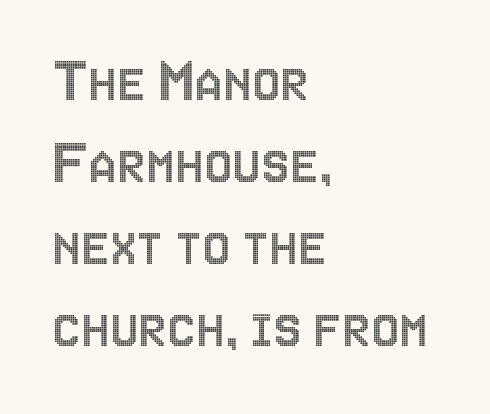
Look at the tracking — it's just the regular setting, nothing added. Words float on clear page, feet unadorned. The lettering stays uniformly vertical, giving the passage a roman look. One glance says typical: line gaps are just what's usual. The paragraph shown leans on its left margin.
